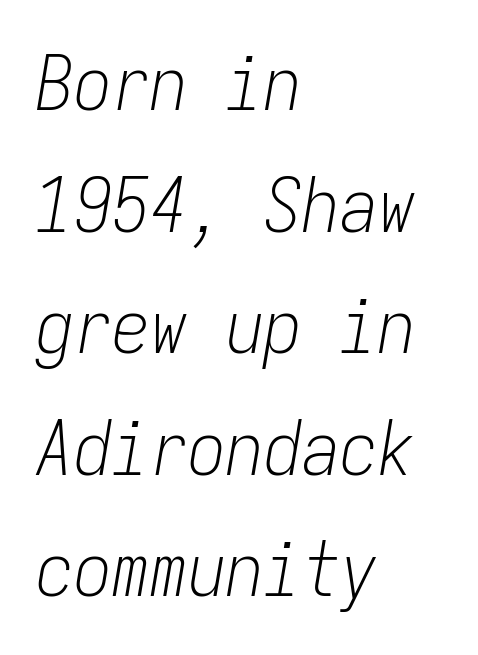
The image shows 76 px light, condensed type, italic (leaning right), monospaced; set left-aligned, normal line spacing (1.6x), normal letter spacing, not underlined; low stroke contrast and a medium x-height.
